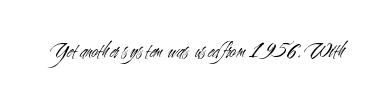
The image shows 22 px text type; set normal letter spacing, not underlined.
